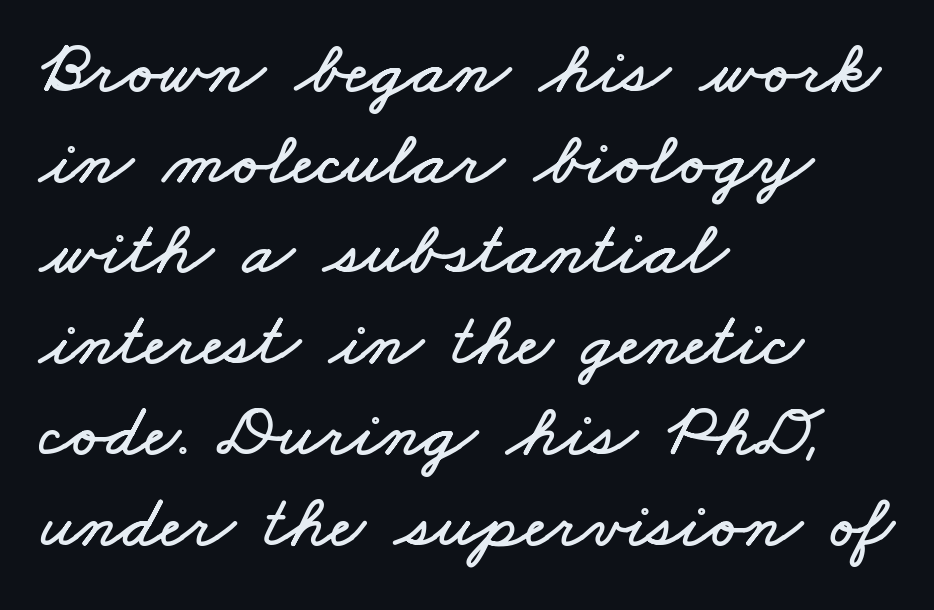
{"width": "wide", "stroke_contrast": "low", "x_height": "small", "monospaced": "no", "underline": "no", "align": "left", "line_spacing_ratio": 1.21, "letter_spacing": "normal", "letter_spacing_em": 0.0, "glyph_px": 75}
